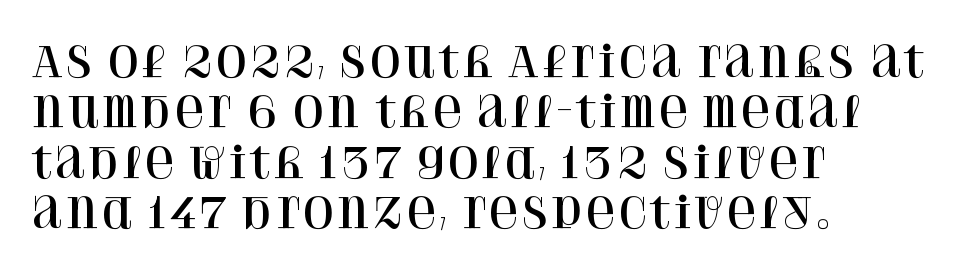
Q: Is the text italic (slanted)? A: No, it is upright.
Q: Is the typeface a serif or a sans-serif typeface? A: Serif.
Q: Is the text underlined? A: No.
Q: How is the paragraph aligned? A: Left-aligned.
Q: Is the spacing between letters normal or unusually wide? A: Normal.
Q: Width (condensed, normal, or wide)? A: Normal.
Q: Stroke contrast? A: High.
Q: x-height? A: Large.
Q: Monospaced? A: No.
